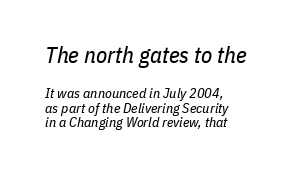
Q: Is the text bold? A: No.
Q: Is the text italic (slanted)? A: Yes, it leans right by about 11 degrees.
Q: Is the text underlined? A: No.
Q: How is the paragraph aligned? A: Left-aligned.
Q: Is the spacing between letters normal or unusually wide? A: Normal.
Q: Is the spacing between lines tight, normal or loose? A: Tight.
Q: Which block of text is set in a larger size, the first (top) or the second (bottom)? A: The first (top) one.
